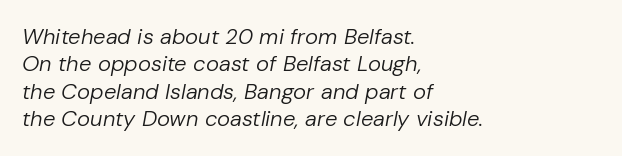
These glyphs show unthickened strokes, regular width or finer. Tracking here is standard; glyphs follow each other at the usual distance. Rendered with sloped, italic letterforms. A student would call this left alignment; a typographer would say flush left, rag right.
